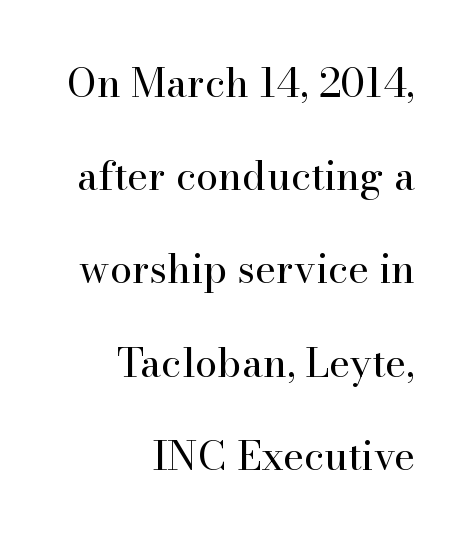
The rag falls on the left side of this text block. Unbolded letterforms with no extra heft. Honestly, the rows look like they've been pulled way apart. It's the straight-up-and-down kind of type.
